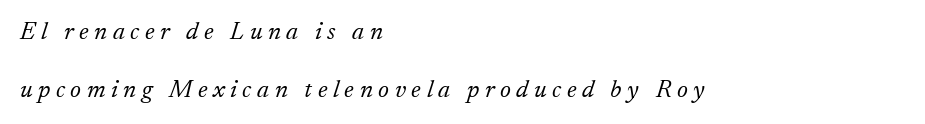
{"italic": "yes", "lean": "right", "slant_degrees": 17, "bold": "no", "underline": "no", "align": "left", "line_spacing": "loose", "line_spacing_ratio": 2.32, "letter_spacing": "wide", "letter_spacing_em": 0.22, "glyph_px": 25}
